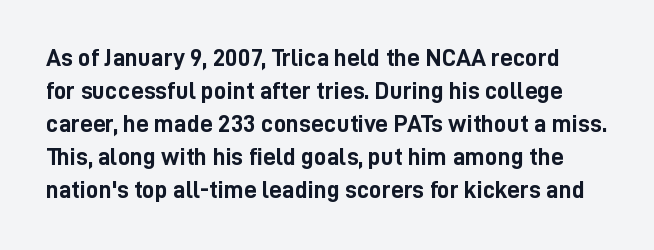
The image shows 25 px bold type, upright; set normal line spacing (1.32x), normal letter spacing, not underlined.
